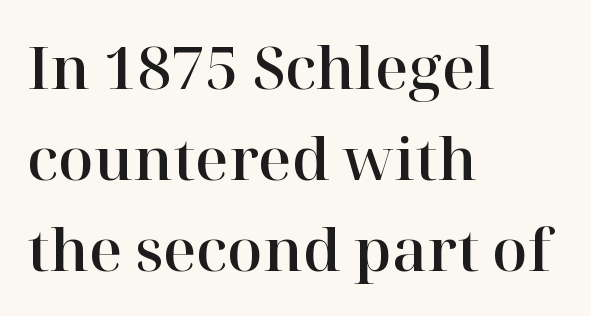
The image shows 58 px serif type, upright; set left-aligned, normal line spacing (1.57x), normal letter spacing, not underlined; high stroke contrast and a medium x-height.
